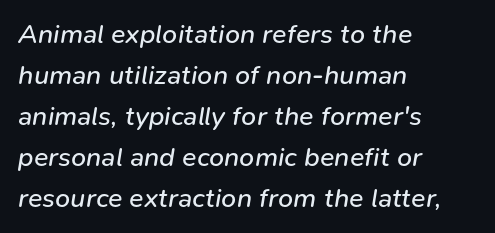
Q: Is the text bold? A: No.
Q: Is the text italic (slanted)? A: Yes, it leans right by about 9 degrees.
Q: Is the text underlined? A: No.
Q: How is the paragraph aligned? A: Left-aligned.
Q: Is the spacing between letters normal or unusually wide? A: Normal.
Q: Is the spacing between lines tight, normal or loose? A: Normal.
